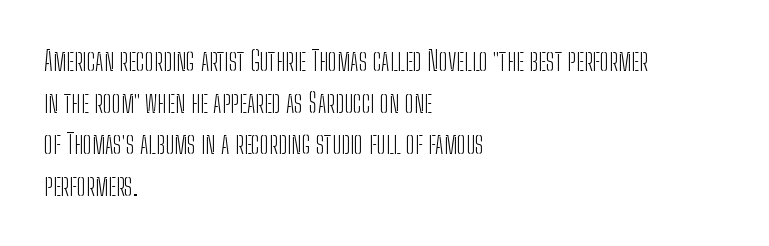
{"italic": "no", "bold": "no", "underline": "no", "align": "left", "line_spacing": "normal", "line_spacing_ratio": 1.54, "letter_spacing": "normal", "letter_spacing_em": 0.0, "glyph_px": 27}
